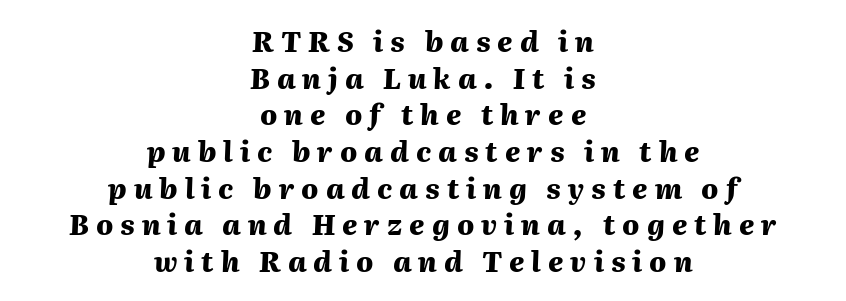
Summary of vertical rhythm: regular, with standard interline spacing. The passage shown has open, widely tracked lettering throughout. The rag falls on both sides of this text block equally. Does the lettering tilt? It does — this is italic.
